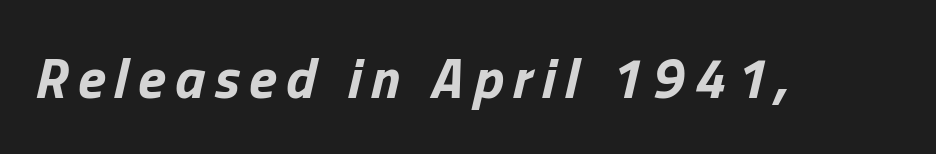
The image shows 57 px bold type, italic (leaning right); set not underlined; low stroke contrast and a medium x-height.
